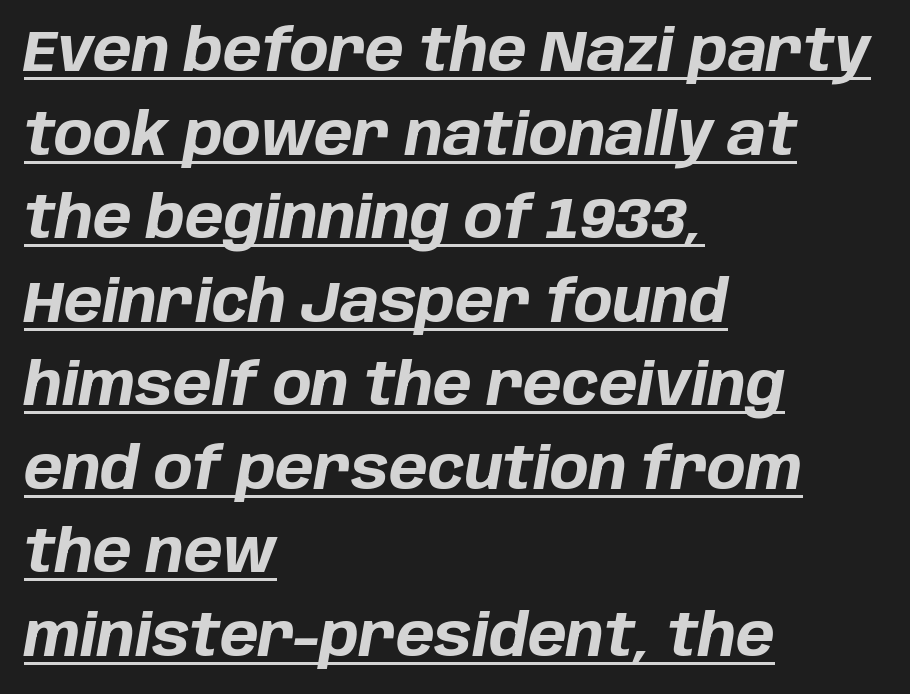
These lines are rendered in a variable-pitch font. Emphasis-style slanted type is in use. Look at the tracking — it's just the regular setting, nothing added. Compared with an ordinary text face, these strokes are far heavier — a full bold. A baseline rule has been typeset under these characters. The lines sit at an ordinary, default distance from one another.
